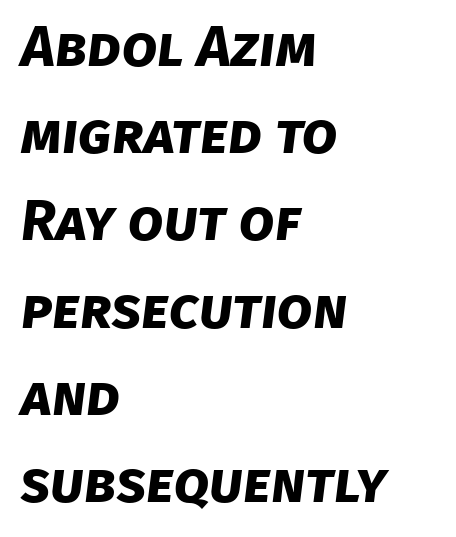
Q: Is the text bold? A: Yes.
Q: Is the typeface a serif or a sans-serif typeface? A: Sans-serif.
Q: Is the text underlined? A: No.
Q: How is the paragraph aligned? A: Left-aligned.
Q: Is the spacing between letters normal or unusually wide? A: Normal.
Q: Is the spacing between lines tight, normal or loose? A: Normal.
Q: Width (condensed, normal, or wide)? A: Normal.
Q: Stroke contrast? A: Low.
Q: x-height? A: Large.
Q: Monospaced? A: No.
